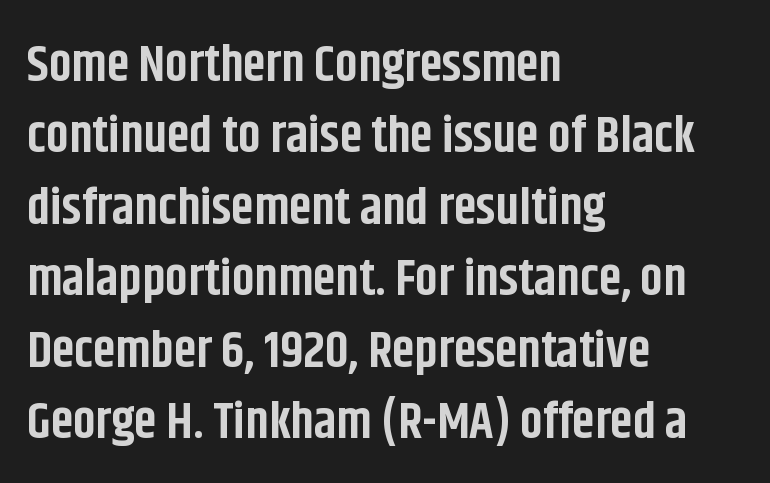
Caption: standard tracking, unaltered. Notice how descenders clear the ascenders below comfortably — that's standard leading. Layout note: lines flush left. The face used here is proportionally spaced, like ordinary book or web type.
